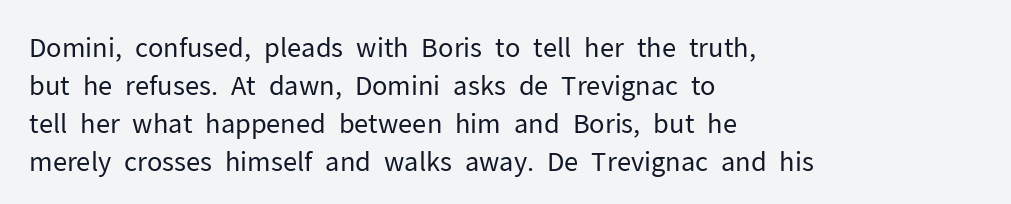
{"italic": "no", "bold": "no", "underline": "no", "align": "left", "line_spacing": "normal", "line_spacing_ratio": 1.46, "letter_spacing": "normal", "letter_spacing_em": 0.0, "glyph_px": 26}
